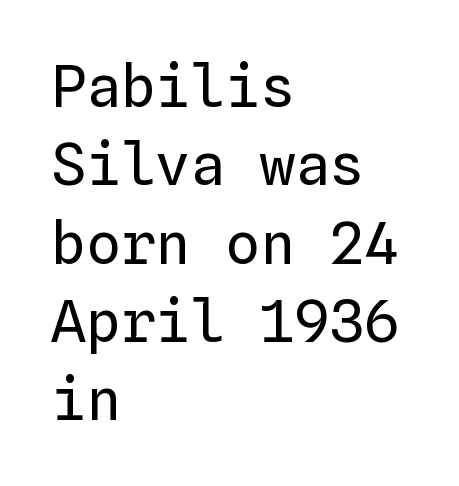
{"italic": "no", "bold": "no", "weight": "regular", "width": "normal", "stroke_contrast": "low", "x_height": "medium", "monospaced": "yes", "underline": "no", "align": "left", "line_spacing": "normal", "line_spacing_ratio": 1.35, "letter_spacing": "normal", "letter_spacing_em": 0.0, "glyph_px": 58}
